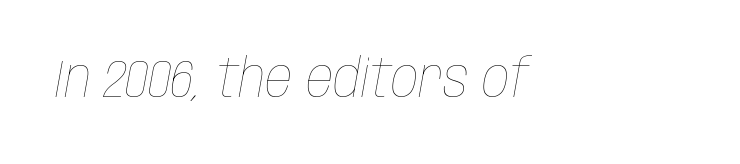
This sample has the flowing, uneven cadence of proportional lettering. No extra tracking has been applied to these lines. Just letters on the line, the space beneath them empty. The strokes are not fattened; the text isn't bold. Looking at the ascenders, they clearly lean.
